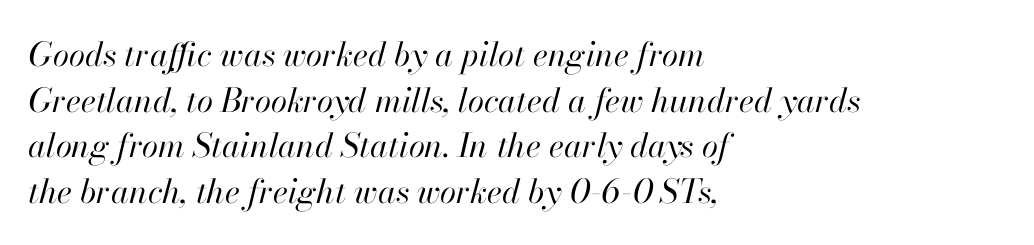
{"italic": "yes", "lean": "right", "slant_degrees": 13, "bold": "no", "weight": "regular", "width": "normal", "stroke_contrast": "high", "x_height": "small", "monospaced": "no", "underline": "no", "align": "left", "line_spacing": "normal", "line_spacing_ratio": 1.38, "letter_spacing": "normal", "letter_spacing_em": 0.0, "glyph_px": 33}
